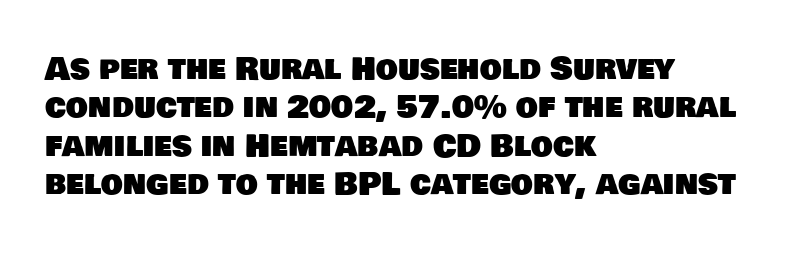
{"serif": "no", "width": "normal", "stroke_contrast": "low", "x_height": "large", "monospaced": "no", "underline": "no", "align": "left", "line_spacing_ratio": 1.24, "letter_spacing": "normal", "letter_spacing_em": 0.0, "glyph_px": 31}
